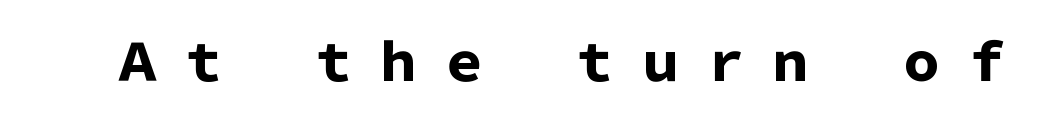
The image shows 51 px heavy sans-serif type, upright; set unusually wide letter spacing (+0.28 em), not underlined; low stroke contrast and a medium x-height.
